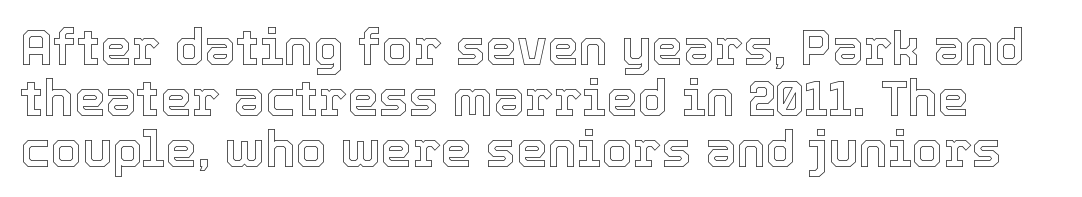
Characters remain perfectly vertical along every line. Reading down the column, the eye jumps only a short way to each next line. A typesetter would call this proportional, since set widths differ per character. A bare baseline throughout the passage. Words appear dense and cohesive because spacing is normal.
